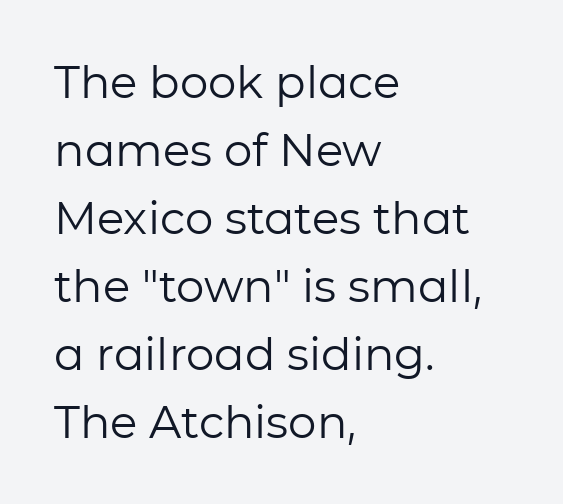
The image shows 45 px regular-weight sans-serif type, upright; set left-aligned, normal line spacing (1.51x), normal letter spacing, not underlined; low stroke contrast and a medium x-height.
